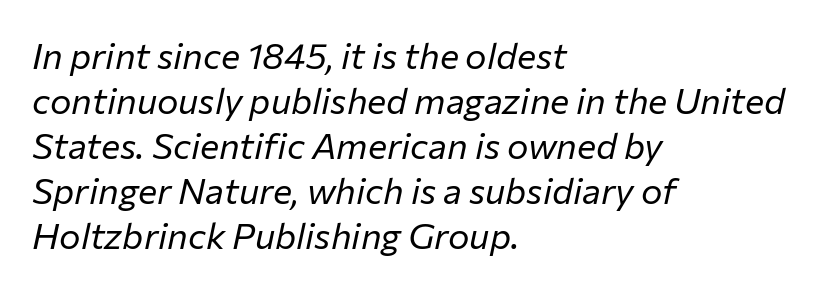
The image shows 36 px regular-weight type, italic (leaning right); set left-aligned, normal line spacing (1.25x), normal letter spacing, not underlined; low stroke contrast and a medium x-height.
